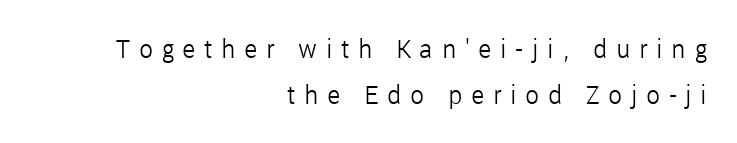
The image shows 26 px text type, upright; set right-aligned, line spacing 1.78x, unusually wide letter spacing (+0.33 em), not underlined.
